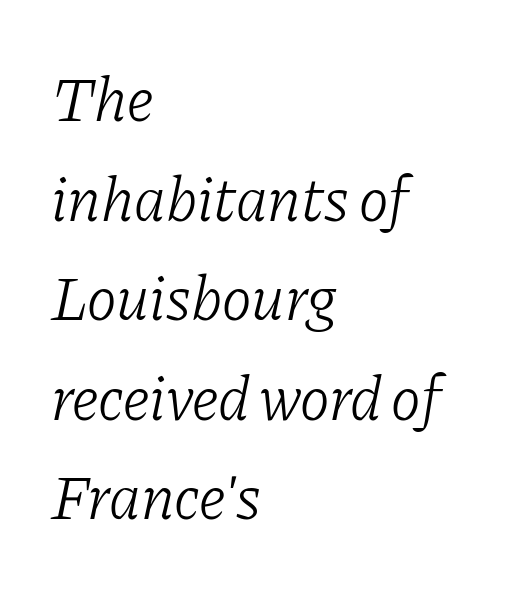
Q: Is the text bold? A: No.
Q: Is the text italic (slanted)? A: Yes, it leans right by about 11 degrees.
Q: Is the typeface a serif or a sans-serif typeface? A: Serif.
Q: Is the text underlined? A: No.
Q: How is the paragraph aligned? A: Left-aligned.
Q: Is the spacing between letters normal or unusually wide? A: Normal.
Q: Is the spacing between lines tight, normal or loose? A: Normal.
Q: Width (condensed, normal, or wide)? A: Normal.
Q: Stroke contrast? A: Low.
Q: x-height? A: Medium.
Q: Monospaced? A: No.
